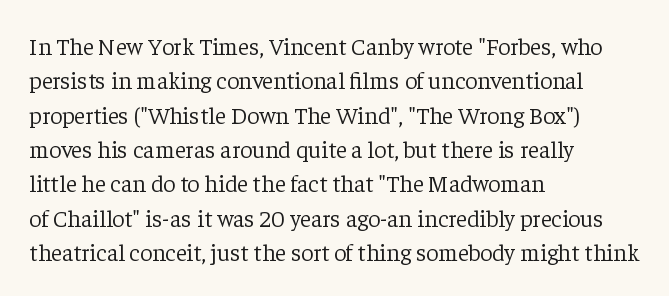
The image shows 24 px text type, upright; set left-aligned, normal line spacing (1.43x), normal letter spacing, not underlined.
